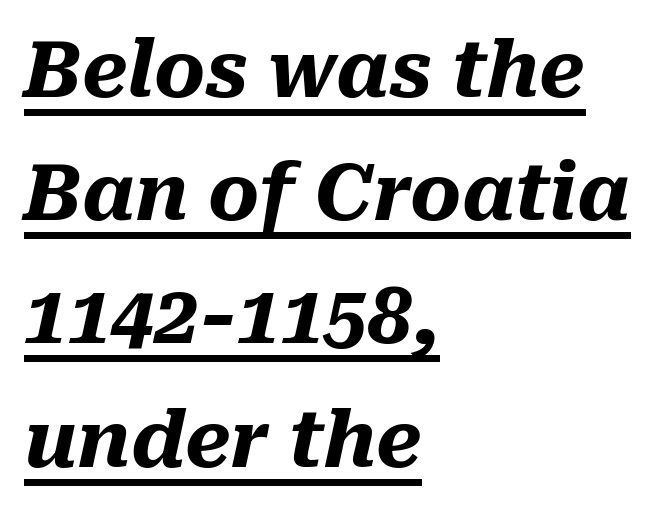
The image shows 78 px heavy type, italic (leaning right); set left-aligned, normal line spacing (1.58x), normal letter spacing, underlined; medium stroke contrast and a medium x-height.
